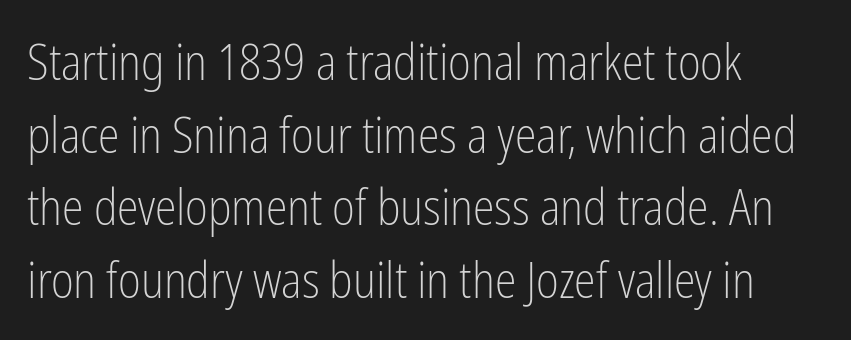
{"serif": "no", "italic": "no", "bold": "no", "weight": "light", "width": "condensed", "stroke_contrast": "low", "x_height": "medium", "monospaced": "no", "underline": "no", "align": "left", "line_spacing": "normal", "line_spacing_ratio": 1.48, "letter_spacing": "normal", "letter_spacing_em": 0.0, "glyph_px": 49}
